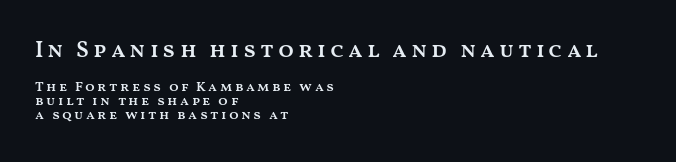
Q: Is the text bold? A: Semi-bold.
Q: Is the text italic (slanted)? A: No, it is upright.
Q: Is the text underlined? A: No.
Q: How is the paragraph aligned? A: Left-aligned.
Q: Is the spacing between lines tight, normal or loose? A: Tight.
Q: Which block of text is set in a larger size, the first (top) or the second (bottom)? A: The first (top) one.
